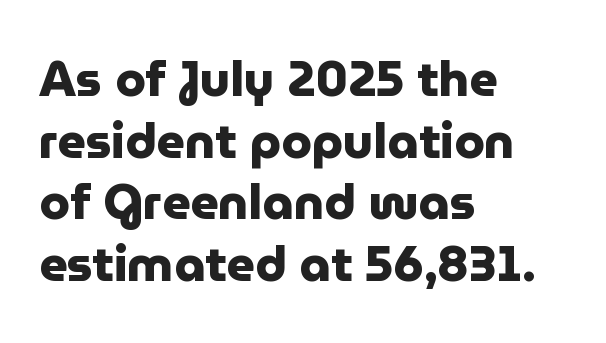
The image shows 49 px heavy sans-serif type, upright; set left-aligned, normal line spacing (1.26x), normal letter spacing, not underlined; low stroke contrast and a medium x-height.
